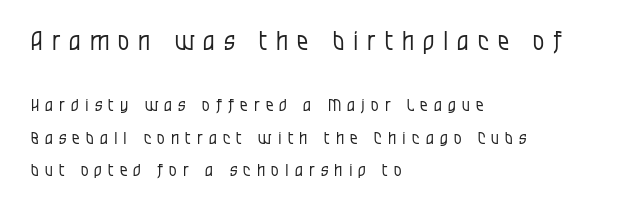
{"italic": "no", "bold": "no", "underline": "no", "align": "left", "line_spacing": "loose", "line_spacing_ratio": 1.9, "letter_spacing": "wide", "letter_spacing_em": 0.36, "larger_block": "first", "size_ratio": 1.47, "glyph_px": 25}
